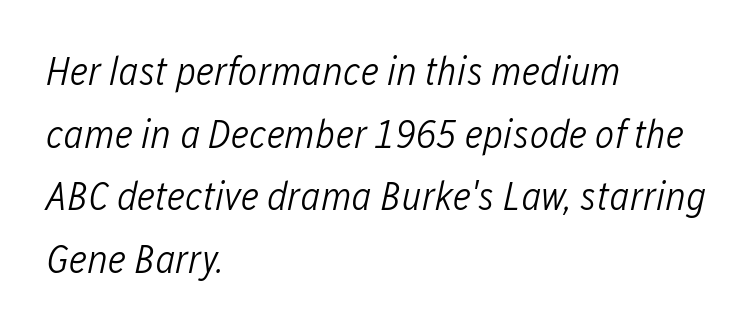
The image shows 41 px light, condensed type, italic (leaning right); set left-aligned, normal line spacing (1.53x), normal letter spacing, not underlined; low stroke contrast and a medium x-height.
